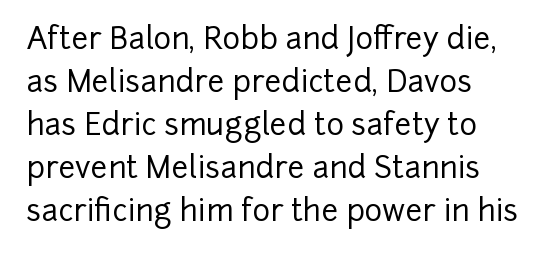
The image shows 30 px sans-serif type, upright; set left-aligned, normal line spacing (1.43x), normal letter spacing, not underlined; low stroke contrast and a medium x-height.
